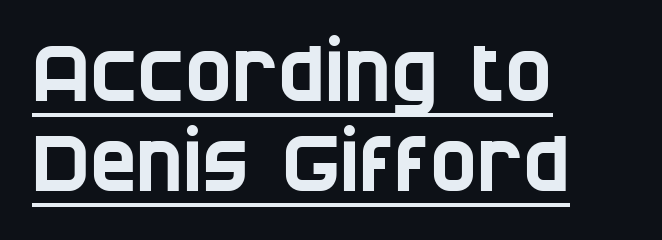
Q: Is the typeface a serif or a sans-serif typeface? A: Sans-serif.
Q: Is the text underlined? A: Yes.
Q: How is the paragraph aligned? A: Left-aligned.
Q: Is the spacing between letters normal or unusually wide? A: Normal.
Q: Is the spacing between lines tight, normal or loose? A: Tight.
Q: Width (condensed, normal, or wide)? A: Condensed.
Q: Stroke contrast? A: Low.
Q: x-height? A: Large.
Q: Monospaced? A: No.
